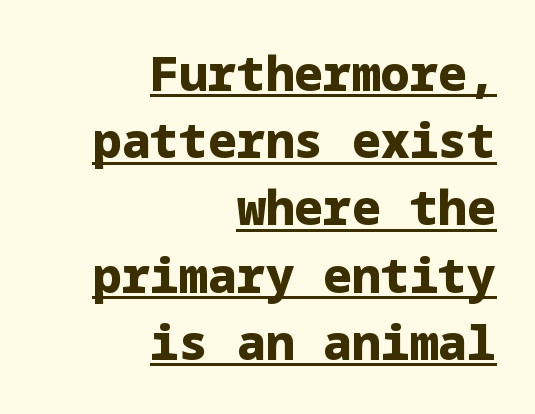
Q: Is the text bold? A: Yes.
Q: Is the text italic (slanted)? A: No, it is upright.
Q: Is the typeface a serif or a sans-serif typeface? A: Sans-serif.
Q: Is the text underlined? A: Yes.
Q: How is the paragraph aligned? A: Right-aligned.
Q: Is the spacing between letters normal or unusually wide? A: Normal.
Q: Is the spacing between lines tight, normal or loose? A: Normal.
Q: Width (condensed, normal, or wide)? A: Normal.
Q: Stroke contrast? A: Low.
Q: x-height? A: Medium.
